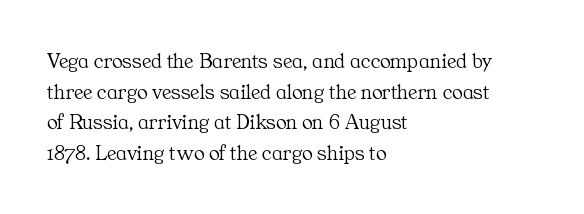
{"italic": "no", "bold": "no", "underline": "no", "align": "left", "line_spacing": "normal", "line_spacing_ratio": 1.39, "letter_spacing": "normal", "letter_spacing_em": 0.0, "glyph_px": 22}
